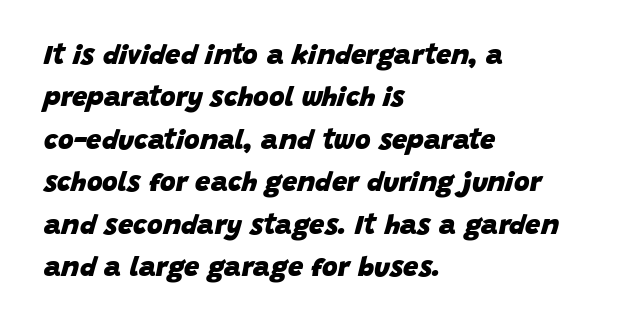
Q: Is the text bold? A: Yes.
Q: Is the text italic (slanted)? A: Yes, it leans right by about 15 degrees.
Q: Is the text underlined? A: No.
Q: How is the paragraph aligned? A: Left-aligned.
Q: Is the spacing between letters normal or unusually wide? A: Normal.
Q: Is the spacing between lines tight, normal or loose? A: Normal.
